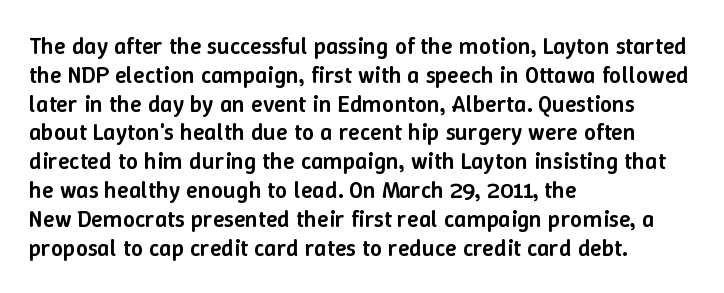
{"italic": "no", "bold": "semi", "underline": "no", "align": "left", "line_spacing_ratio": 1.2, "letter_spacing": "normal", "letter_spacing_em": 0.0, "glyph_px": 24}
